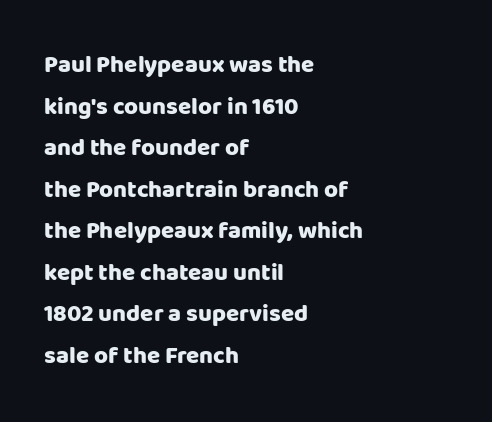
Q: Is the text bold? A: Yes.
Q: Is the text italic (slanted)? A: No, it is upright.
Q: Is the text underlined? A: No.
Q: How is the paragraph aligned? A: Left-aligned.
Q: Is the spacing between letters normal or unusually wide? A: Normal.
